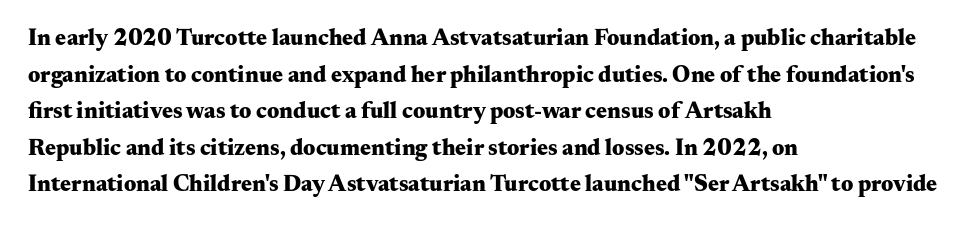
{"italic": "no", "bold": "yes", "underline": "no", "align": "left", "line_spacing": "normal", "line_spacing_ratio": 1.59, "letter_spacing": "normal", "letter_spacing_em": 0.0, "glyph_px": 23}
